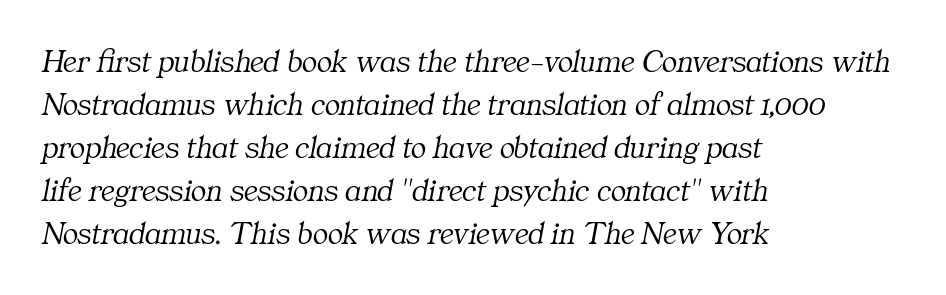
Q: Is the text bold? A: No.
Q: Is the text italic (slanted)? A: Yes, it leans right by about 11 degrees.
Q: Is the typeface a serif or a sans-serif typeface? A: Serif.
Q: Is the text underlined? A: No.
Q: How is the paragraph aligned? A: Left-aligned.
Q: Is the spacing between letters normal or unusually wide? A: Normal.
Q: Is the spacing between lines tight, normal or loose? A: Normal.
Q: Width (condensed, normal, or wide)? A: Normal.
Q: Stroke contrast? A: Medium.
Q: x-height? A: Medium.
Q: Monospaced? A: No.
